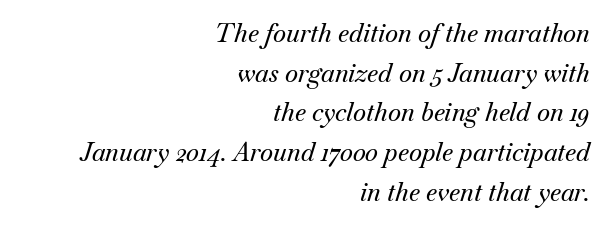
Caption: multi-line text, flush right, ragged left. The designer left line spacing at the default. This sample uses an oblique cut, with every glyph tilted off the vertical. The gaps between neighbouring characters are ordinary and unremarkable. Check the space under the baseline: it is left empty.
